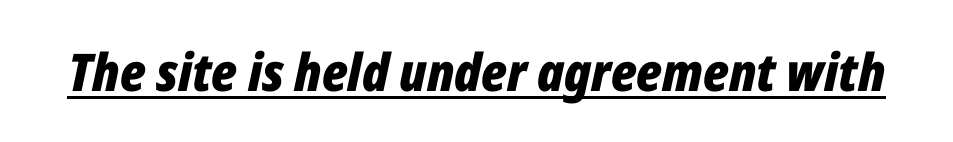
The image shows 52 px bold, condensed type, italic (leaning right); set normal letter spacing, underlined; low stroke contrast and a medium x-height.
